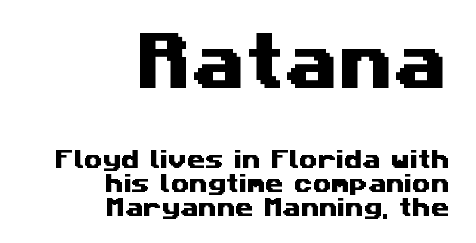
Q: Is the typeface a serif or a sans-serif typeface? A: Sans-serif.
Q: Is the text underlined? A: No.
Q: How is the paragraph aligned? A: Right-aligned.
Q: Is the spacing between letters normal or unusually wide? A: Normal.
Q: Is the spacing between lines tight, normal or loose? A: Tight.
Q: Which block of text is set in a larger size, the first (top) or the second (bottom)? A: The first (top) one.
Q: Width (condensed, normal, or wide)? A: Wide.
Q: Stroke contrast? A: Medium.
Q: x-height? A: Medium.
Q: Monospaced? A: No.
